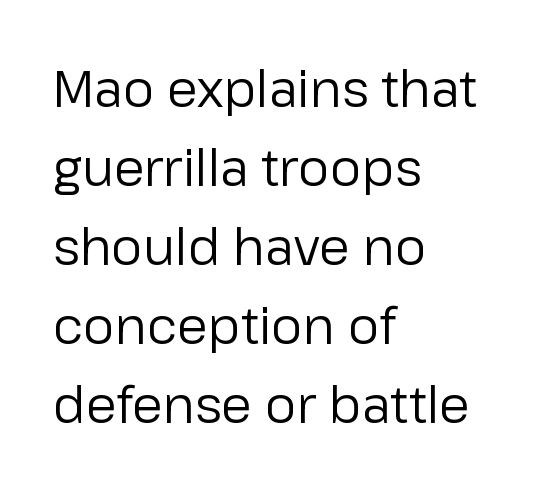
The image shows 50 px regular-weight sans-serif type, upright; set left-aligned, normal line spacing (1.58x), normal letter spacing, not underlined; low stroke contrast and a medium x-height.
